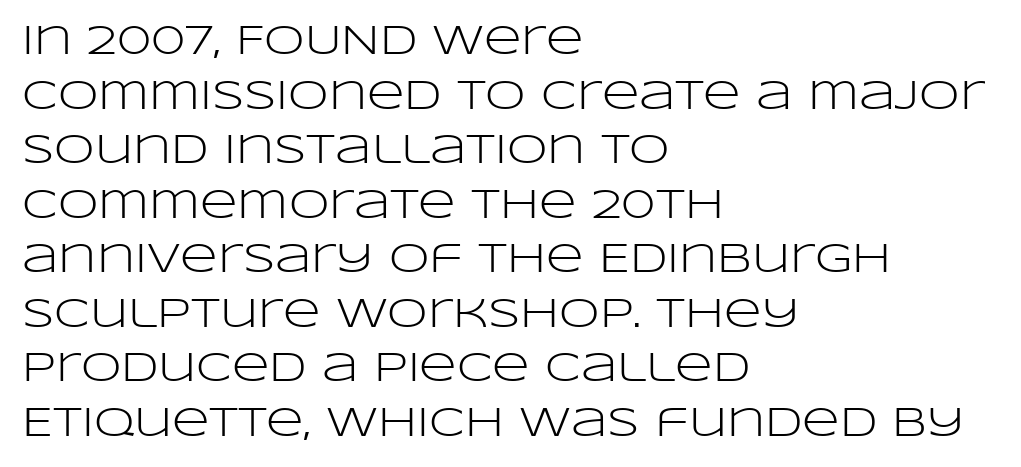
{"serif": "no", "italic": "no", "bold": "no", "weight": "light", "width": "wide", "stroke_contrast": "low", "x_height": "large", "monospaced": "no", "underline": "no", "align": "left", "line_spacing": "normal", "line_spacing_ratio": 1.33, "letter_spacing": "normal", "letter_spacing_em": 0.0, "glyph_px": 41}
